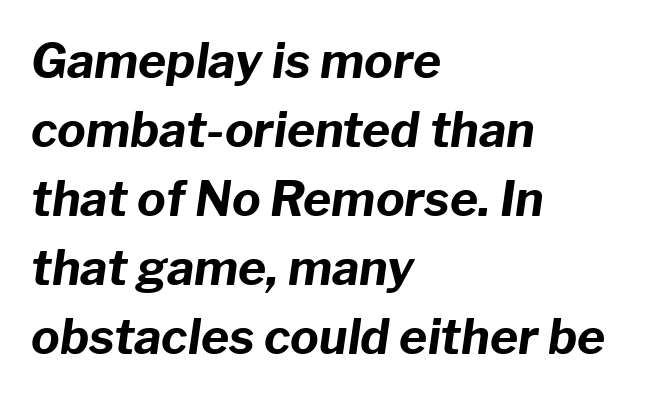
The image shows 48 px bold type, italic (leaning right); set left-aligned, normal line spacing (1.44x), normal letter spacing, not underlined; low stroke contrast and a medium x-height.
